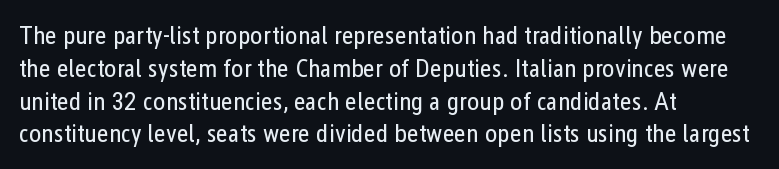
Q: Is the text bold? A: No.
Q: Is the text italic (slanted)? A: No, it is upright.
Q: Is the text underlined? A: No.
Q: How is the paragraph aligned? A: Left-aligned.
Q: Is the spacing between letters normal or unusually wide? A: Normal.
Q: Is the spacing between lines tight, normal or loose? A: Normal.
